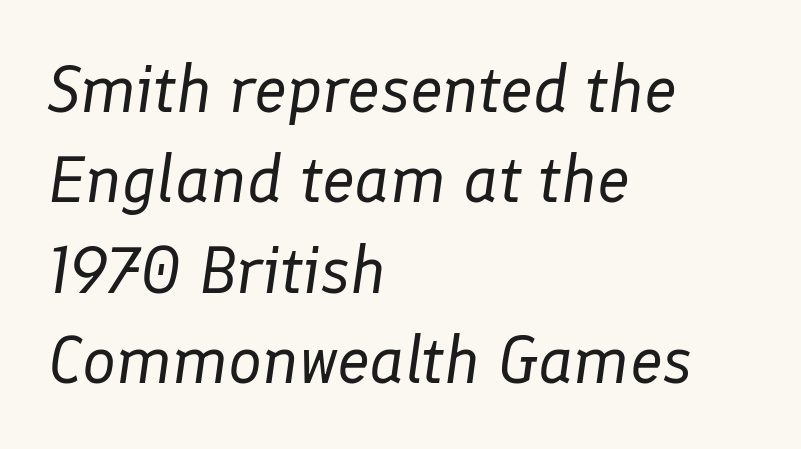
Weight: in the light-to-regular range. The rendering keeps characters at their native spacing. The typography opts for an oblique posture over an upright one. Looks like regular typesetting: each glyph gets only the width it needs. The lines sit at an ordinary, default distance from one another.
